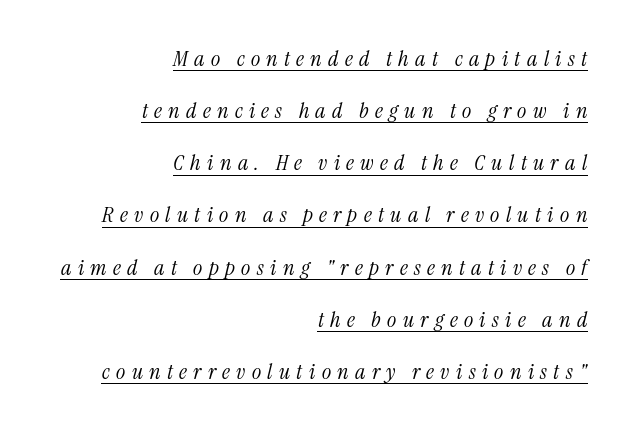
{"italic": "yes", "lean": "right", "slant_degrees": 13, "bold": "no", "underline": "yes", "align": "right", "line_spacing": "loose", "line_spacing_ratio": 2.37, "letter_spacing": "wide", "letter_spacing_em": 0.29, "glyph_px": 22}
